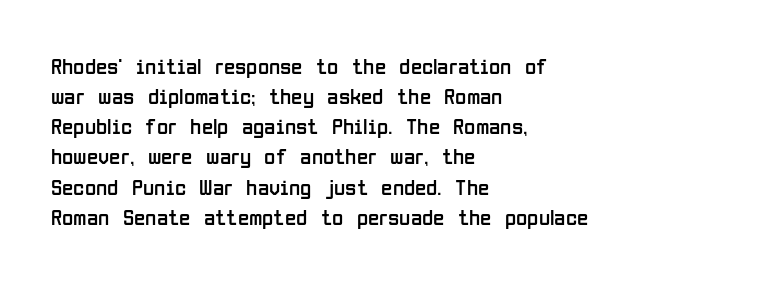
Teacher's note: observe the even left margin — that is flush-left alignment. Does extra space separate the letters? No, they use regular spacing. In terms of posture, this sample is upright. The glyphs are unaccompanied by any horizontal stroke below them. The lines sit at an ordinary, default distance from one another.
